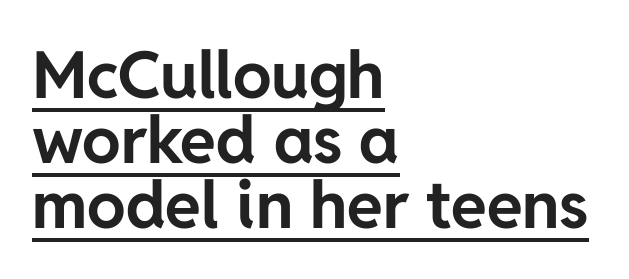
{"serif": "no", "italic": "no", "bold": "yes", "weight": "bold", "width": "normal", "stroke_contrast": "low", "x_height": "medium", "monospaced": "no", "underline": "yes", "align": "left", "line_spacing": "tight", "line_spacing_ratio": 1.0, "letter_spacing": "normal", "letter_spacing_em": 0.0, "glyph_px": 65}
